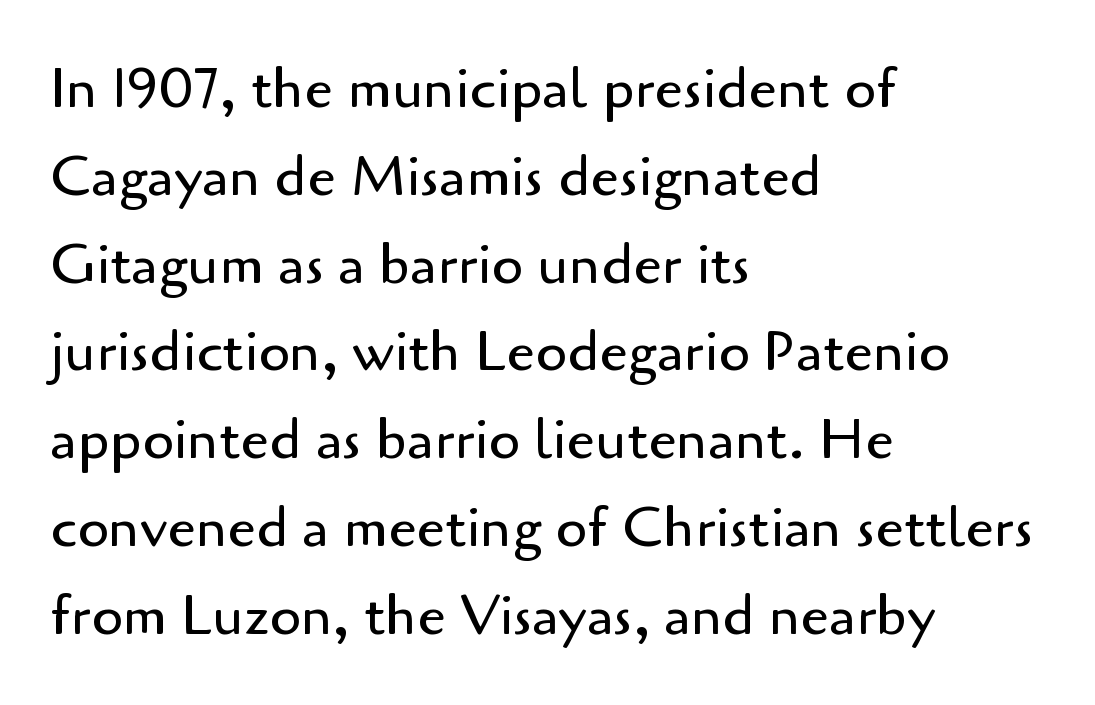
{"serif": "no", "italic": "no", "bold": "no", "weight": "regular", "width": "normal", "stroke_contrast": "low", "x_height": "small", "monospaced": "no", "underline": "no", "align": "left", "line_spacing": "normal", "line_spacing_ratio": 1.54, "letter_spacing": "normal", "letter_spacing_em": 0.0, "glyph_px": 57}
